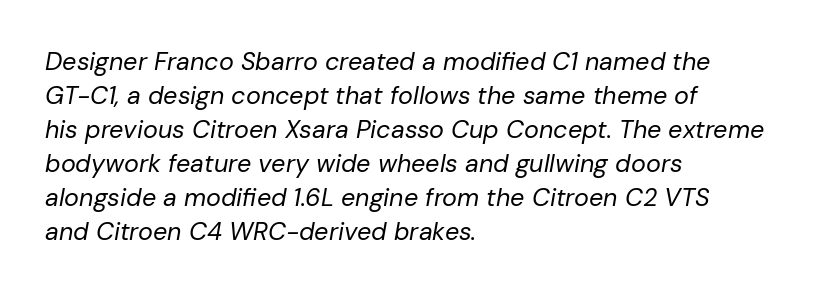
Q: Is the text bold? A: No.
Q: Is the text italic (slanted)? A: Yes, it leans right by about 10 degrees.
Q: Is the text underlined? A: No.
Q: How is the paragraph aligned? A: Left-aligned.
Q: Is the spacing between letters normal or unusually wide? A: Normal.
Q: Is the spacing between lines tight, normal or loose? A: Normal.
